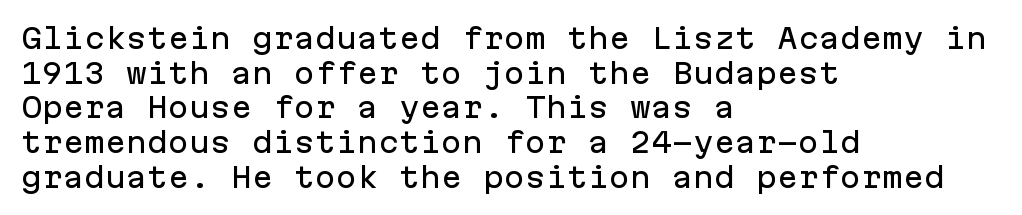
Q: Is the text italic (slanted)? A: No, it is upright.
Q: Is the typeface a serif or a sans-serif typeface? A: Sans-serif.
Q: Is the text underlined? A: No.
Q: How is the paragraph aligned? A: Left-aligned.
Q: Is the spacing between letters normal or unusually wide? A: Normal.
Q: Width (condensed, normal, or wide)? A: Normal.
Q: Stroke contrast? A: Low.
Q: x-height? A: Medium.
Q: Monospaced? A: Yes.
